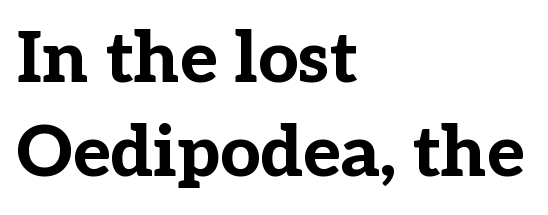
Q: Is the text bold? A: Yes.
Q: Is the text italic (slanted)? A: No, it is upright.
Q: Is the typeface a serif or a sans-serif typeface? A: Serif.
Q: Is the text underlined? A: No.
Q: How is the paragraph aligned? A: Left-aligned.
Q: Is the spacing between letters normal or unusually wide? A: Normal.
Q: Is the spacing between lines tight, normal or loose? A: Normal.
Q: Width (condensed, normal, or wide)? A: Normal.
Q: Stroke contrast? A: Low.
Q: x-height? A: Medium.
Q: Monospaced? A: No.
